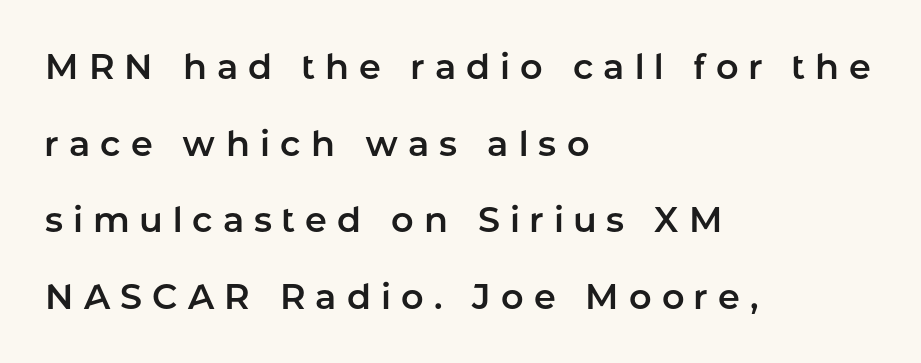
The image shows 35 px sans-serif type, upright; set left-aligned, loose line spacing (2.19x), unusually wide letter spacing (+0.29 em), not underlined; low stroke contrast and a medium x-height.
